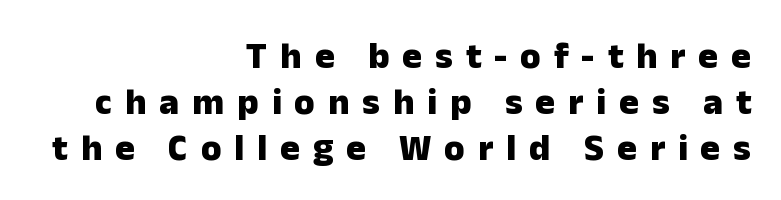
Note: no serifs on the glyphs. Caption: bold face, heavy strokes. The compositor pushed each line to the right boundary. Spacing verdict: proportional, widths tailored to each character.
